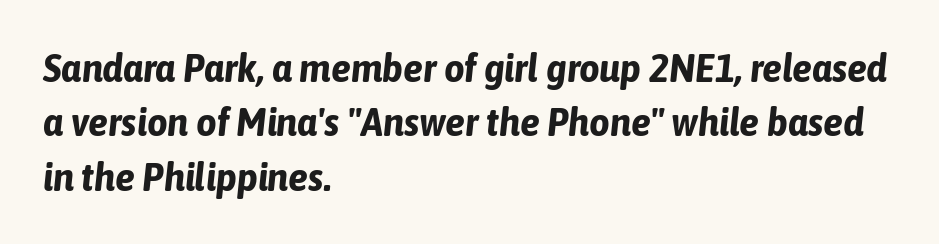
The face used here has a pronounced slope to its letters. A classic flush-left, rag-right setting is used for this passage. The horizontal fit of the characters is conventional and even. What weight is shown? A full bold with thick strokes. Underline: absent.
